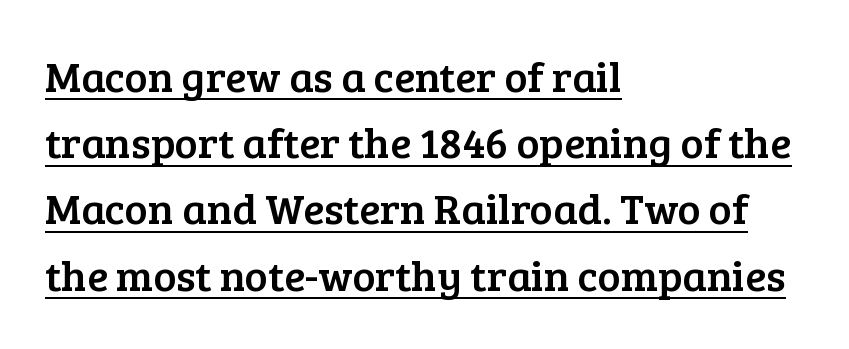
Q: Is the text italic (slanted)? A: No, it is upright.
Q: Is the typeface a serif or a sans-serif typeface? A: Serif.
Q: Is the text underlined? A: Yes.
Q: How is the paragraph aligned? A: Left-aligned.
Q: Is the spacing between letters normal or unusually wide? A: Normal.
Q: Is the spacing between lines tight, normal or loose? A: Normal.
Q: Width (condensed, normal, or wide)? A: Normal.
Q: Stroke contrast? A: Low.
Q: x-height? A: Medium.
Q: Monospaced? A: No.
